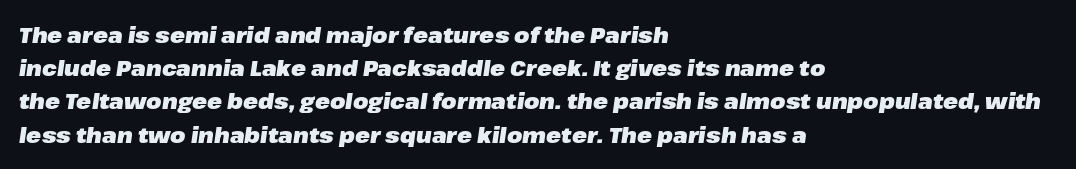
{"italic": "yes", "lean": "right", "slant_degrees": 8, "bold": "yes", "underline": "no", "align": "left", "line_spacing": "normal", "line_spacing_ratio": 1.51, "letter_spacing": "normal", "letter_spacing_em": 0.0, "glyph_px": 22}
